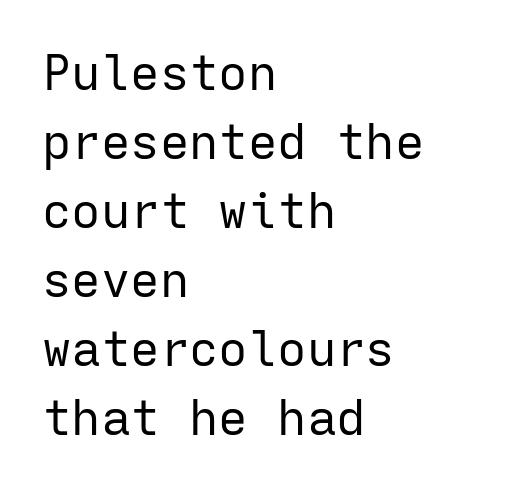
Spacing verdict: monospaced, one width for all characters. Horizontally, the lines are justified to the leading edge only. The string is rendered with underlining switched off. Observe the absence of serifs on each vertical stroke in this sample.
